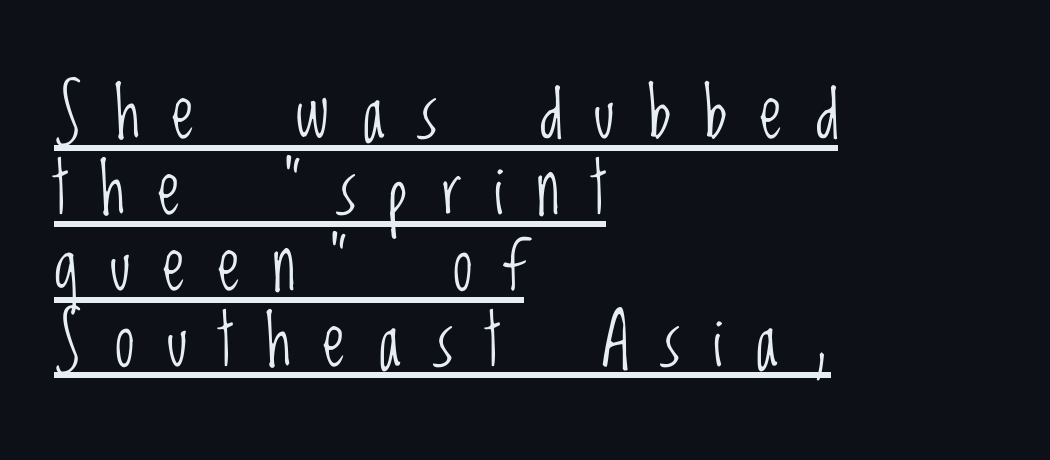
This sample carries an underscore along the baseline area. Note the varied advance widths — an 'i' is clearly narrower than an 'm'. Nothing sits at the stroke ends, so this counts as sans-serif. No chunkiness to these letters — they're not bold. Tightly led — the rows are bunched. A classic flush-left, rag-right setting is used for this passage.
